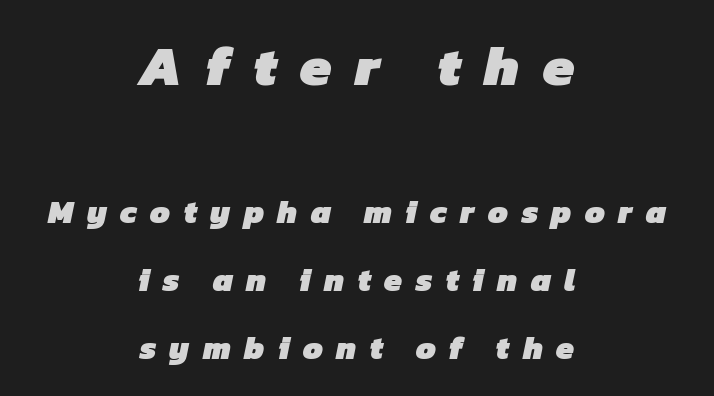
Reading top to bottom, the characters get smaller at the block break. Both edges are ragged and mirror each other, which tells us the setting is centered. Summary of weight: heavy, a full bold. The foot of each line stays bare and open. Leading is clearly above the norm, producing a sparse column. Substantial extra tracking has been applied to these lines.
